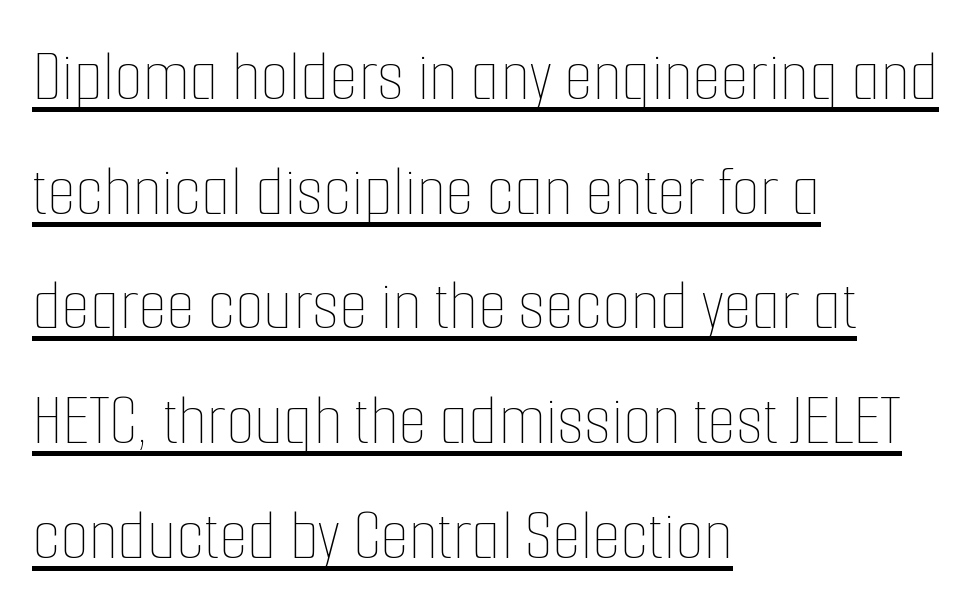
Leftover space on each line is placed entirely after the last word. The passage shown is underscored from start to finish. Spacing verdict: proportional, widths tailored to each character. Unlike italic type, these characters show no tilt at all. The horizontal fit of the characters is conventional and even. Line spacing here is normal.
